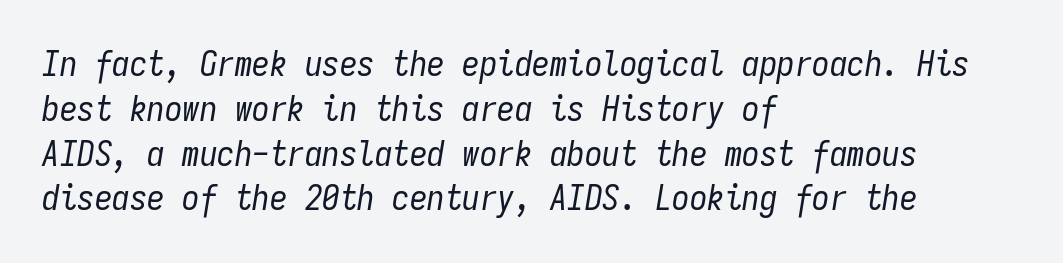
Each row of text sits above clean, open space. The strokes are not fattened; the text isn't bold. Emphasis-style slanted type is in use. All the whitespace from short lines collects on the right. Compared with typical body copy, the letter spacing here is the same.
